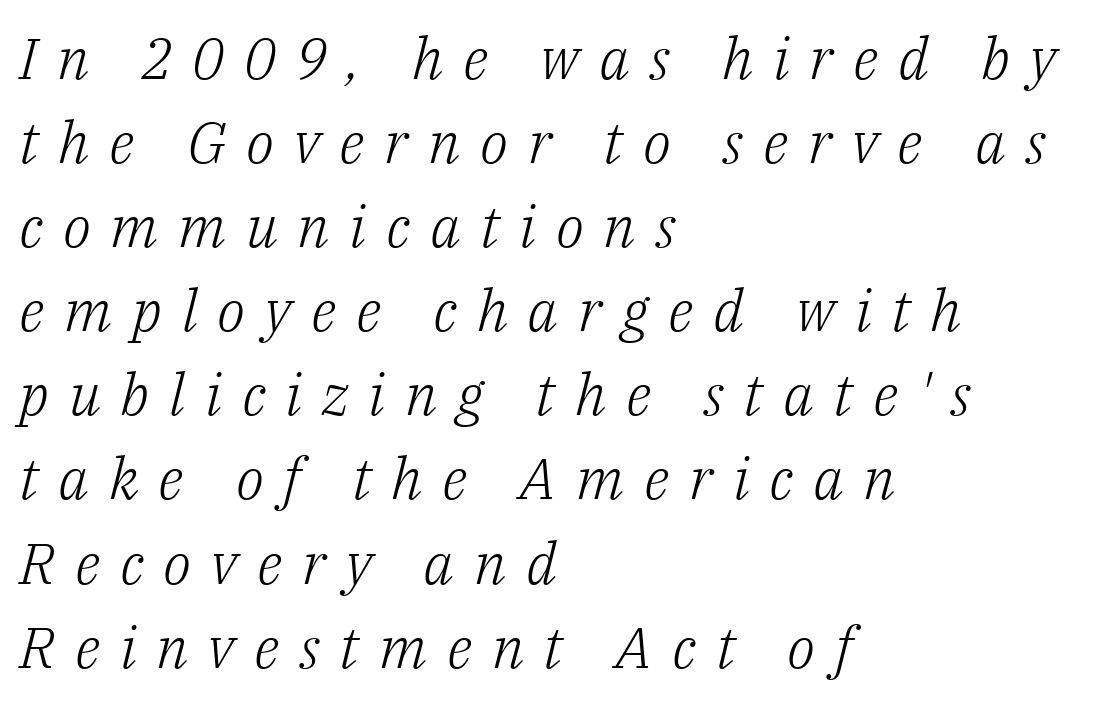
Line starts are locked; line ends wander. Interline gaps are of average width in this sample. The specimen omits any rule beneath the text block's lines. Rendered with sloped, italic letterforms. Spacing verdict: proportional, widths tailored to each character. Substantial extra tracking has been applied to these lines.
